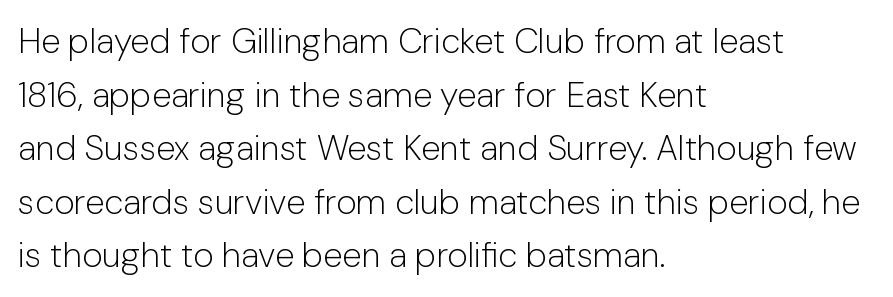
Note the varied advance widths — an 'i' is clearly narrower than an 'm'. This is sans-serif lettering, the kind often seen on screens and signage. A typesetter would call this zero additional tracking. Every row of glyphs begins at an identical x-position on the left. Anything drawn beneath the words? Only blank space. The font is comparable to plain body text, perhaps lighter.
